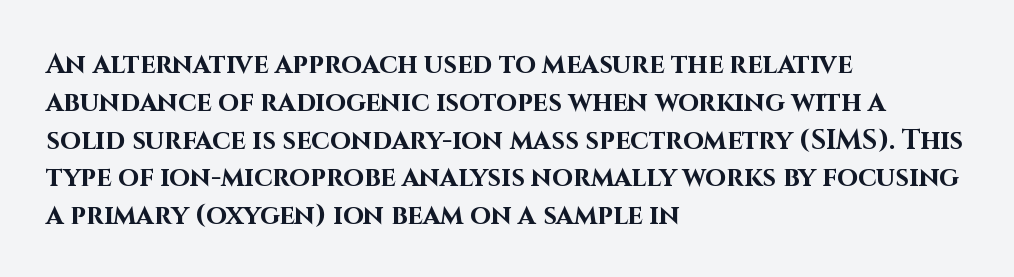
The image shows 27 px bold type, upright; set left-aligned, normal line spacing (1.4x), normal letter spacing, not underlined.
